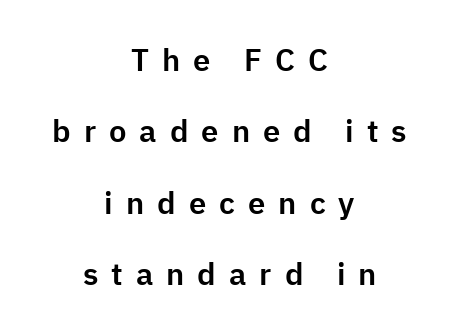
{"serif": "no", "italic": "no", "width": "normal", "stroke_contrast": "low", "x_height": "medium", "monospaced": "no", "underline": "no", "align": "center", "line_spacing": "loose", "line_spacing_ratio": 2.3, "letter_spacing": "wide", "letter_spacing_em": 0.42, "glyph_px": 31}
